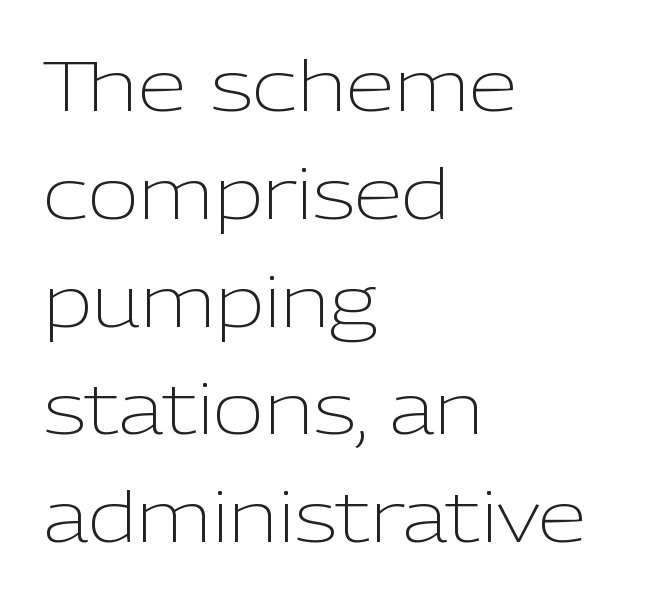
Q: Is the text bold? A: No.
Q: Is the text italic (slanted)? A: No, it is upright.
Q: Is the typeface a serif or a sans-serif typeface? A: Sans-serif.
Q: Is the text underlined? A: No.
Q: How is the paragraph aligned? A: Left-aligned.
Q: Is the spacing between letters normal or unusually wide? A: Normal.
Q: Is the spacing between lines tight, normal or loose? A: Normal.
Q: Width (condensed, normal, or wide)? A: Normal.
Q: Stroke contrast? A: Low.
Q: x-height? A: Medium.
Q: Monospaced? A: No.
